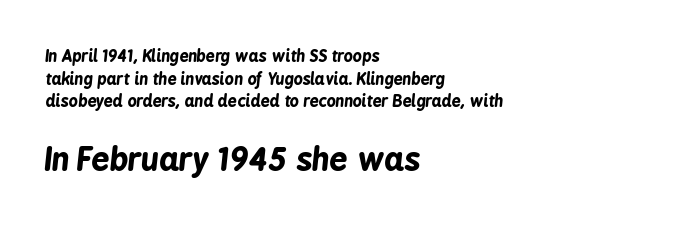
Q: Is the text bold? A: Yes.
Q: Is the text italic (slanted)? A: Yes, it leans right by about 6 degrees.
Q: Is the text underlined? A: No.
Q: How is the paragraph aligned? A: Left-aligned.
Q: Is the spacing between letters normal or unusually wide? A: Normal.
Q: Is the spacing between lines tight, normal or loose? A: Normal.
Q: Which block of text is set in a larger size, the first (top) or the second (bottom)? A: The second (bottom) one.
Q: Width (condensed, normal, or wide)? A: Condensed.
Q: Stroke contrast? A: Low.
Q: x-height? A: Medium.
Q: Monospaced? A: No.
